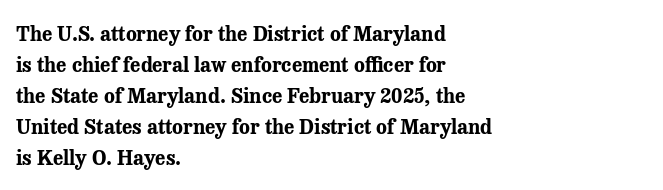
This is heavy type, rendered in bold. No extra tracking has been applied to these lines. The lines in this sample share a left origin and differ only in where they stop. A typesetter would call this leading conventional body-copy spacing. The typography opts for an upright posture over an oblique one. No word sits above an underline.
